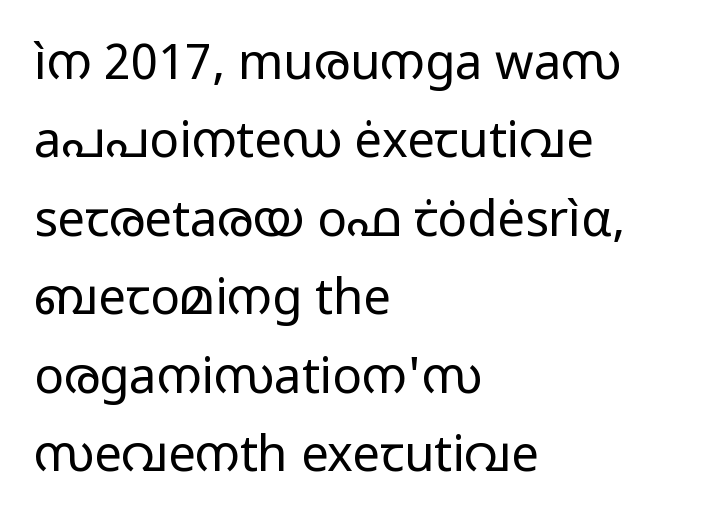
{"serif": "no", "italic": "no", "bold": "no", "weight": "regular", "width": "wide", "stroke_contrast": "low", "x_height": "medium", "monospaced": "no", "underline": "no", "align": "left", "line_spacing": "normal", "line_spacing_ratio": 1.6, "letter_spacing": "normal", "letter_spacing_em": 0.0, "glyph_px": 49}
